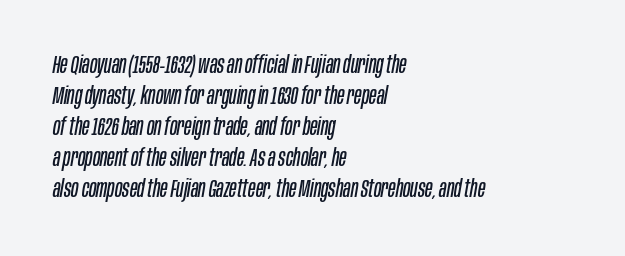
Q: Is the text bold? A: No.
Q: Is the text italic (slanted)? A: Yes, it leans right by about 10 degrees.
Q: Is the text underlined? A: No.
Q: How is the paragraph aligned? A: Left-aligned.
Q: Is the spacing between letters normal or unusually wide? A: Normal.
Q: Is the spacing between lines tight, normal or loose? A: Normal.
